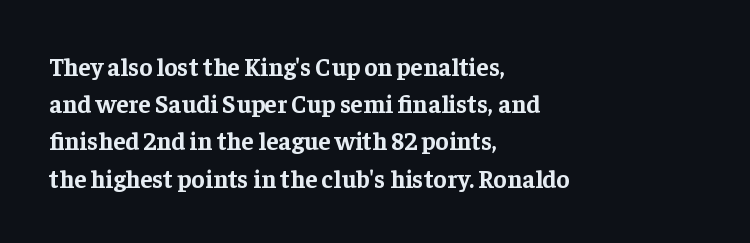
Italic: no, the glyphs are upright roman. Weight: bold. A typesetter would call this zero additional tracking. Does the copy run flush right? No — it runs flush left. In terms of leading, this rendering sits right in the middle. Quick note: underline off.
